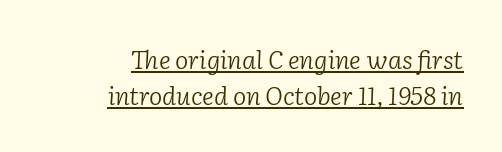
{"italic": "yes", "lean": "right", "slant_degrees": 2, "bold": "no", "underline": "yes", "align": "right", "line_spacing": "normal", "line_spacing_ratio": 1.44, "letter_spacing": "normal", "letter_spacing_em": 0.0, "glyph_px": 25}
